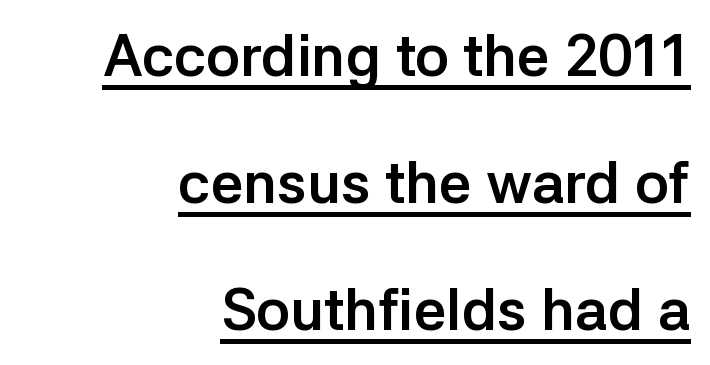
The letters advance in unequal steps, a hallmark of proportional type. You can see a thin bar hugging the bottom of the glyphs. Set as a true bold cut, around the 700 mark. In CSS terms this would be text-align: right. Type style note: lacks serifs. Every character sits straight up, as roman type does.
